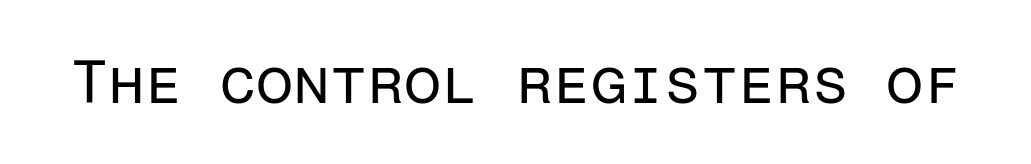
Q: Is the text bold? A: No.
Q: Is the text italic (slanted)? A: No, it is upright.
Q: Is the typeface a serif or a sans-serif typeface? A: Sans-serif.
Q: Is the text underlined? A: No.
Q: Is the spacing between letters normal or unusually wide? A: Normal.
Q: Width (condensed, normal, or wide)? A: Normal.
Q: Stroke contrast? A: Low.
Q: x-height? A: Medium.
Q: Monospaced? A: Yes.
